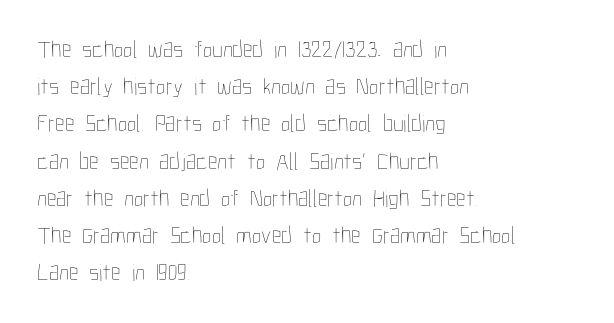
{"italic": "no", "bold": "no", "underline": "no", "align": "left", "line_spacing": "normal", "line_spacing_ratio": 1.55, "letter_spacing": "normal", "letter_spacing_em": 0.0, "glyph_px": 24}
